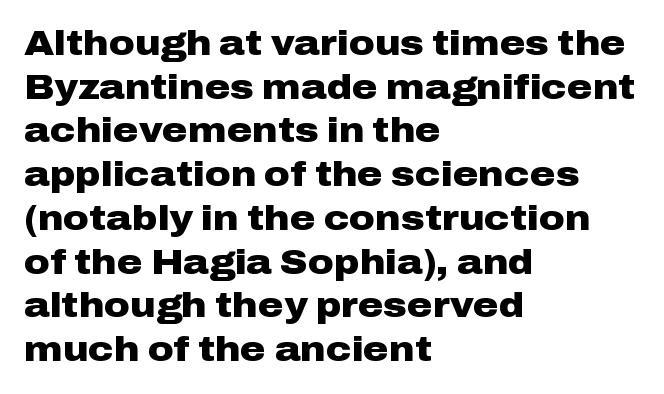
These lines sit exactly where default settings would place them. This sample has the flowing, uneven cadence of proportional lettering. The lines in this sample share a left origin and differ only in where they stop. Rendered with straight, roman letterforms. Plain, unruled lines of type.
